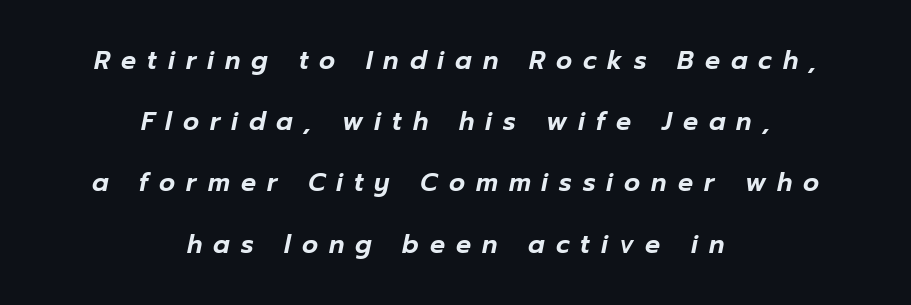
The image shows 25 px text type, italic (leaning right); set centered, loose line spacing (2.45x), unusually wide letter spacing (+0.44 em), not underlined.
